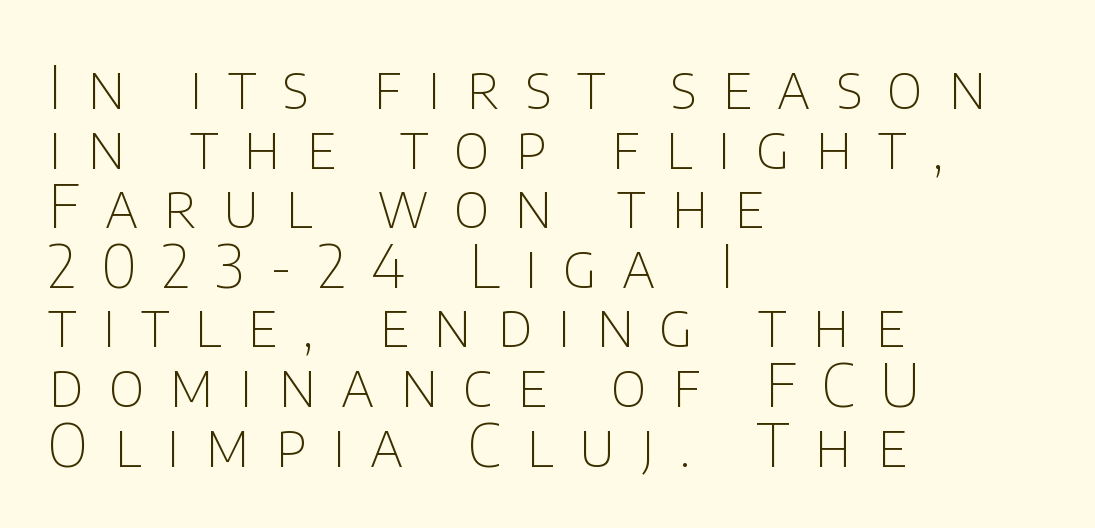
The font's upright variant was chosen for this text. Look at the bottom of the vertical strokes: they stop flat, with no serifs. Compared with a centered layout, this one pins lines to the left instead. The rendering inserts visible extra space after every character. Weight: regular or lighter.
